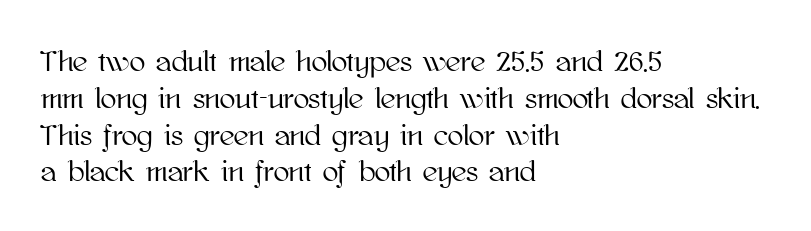
The image shows 29 px text type, upright; set left-aligned, normal line spacing (1.27x), normal letter spacing, not underlined; high stroke contrast and a medium x-height.
